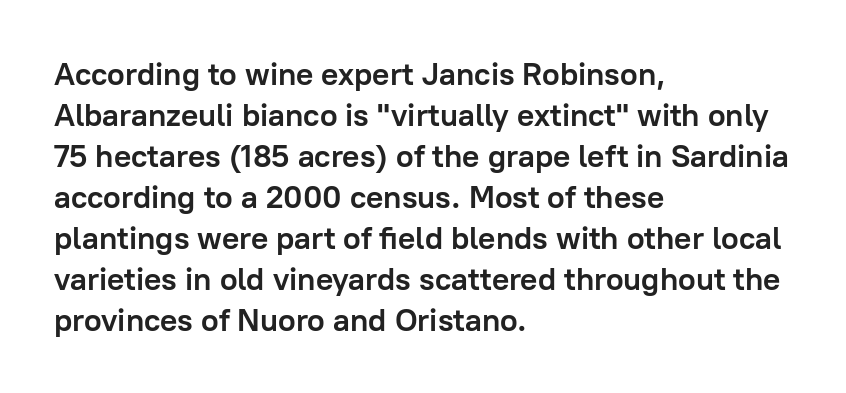
A normal amount of white space separates one row of letters from the next. A typesetter would mark this as roman, not italic. Looks like regular typesetting: each glyph gets only the width it needs. Which margin do the lines hug? The left one — the right edge is uneven.
